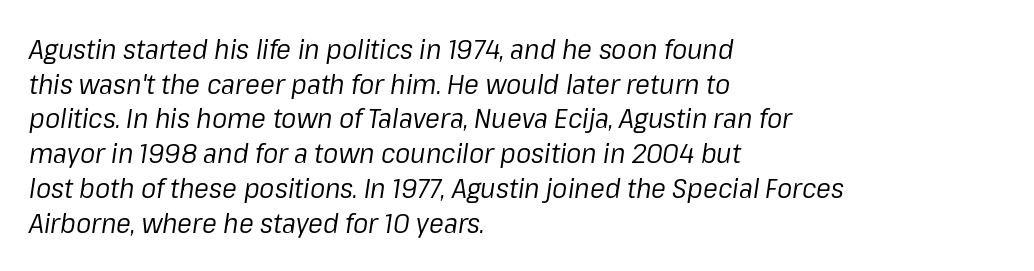
{"italic": "yes", "lean": "right", "slant_degrees": 8, "bold": "no", "weight": "regular", "width": "normal", "stroke_contrast": "low", "x_height": "medium", "monospaced": "no", "underline": "no", "align": "left", "line_spacing_ratio": 1.24, "letter_spacing": "normal", "letter_spacing_em": 0.0, "glyph_px": 28}
